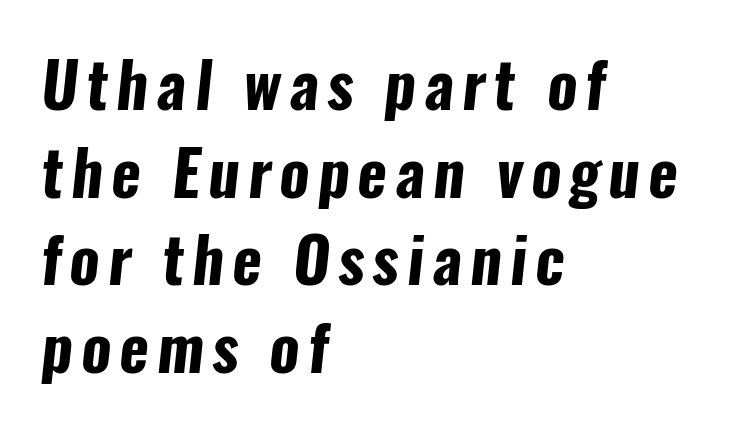
{"serif": "no", "bold": "yes", "weight": "bold", "width": "condensed", "stroke_contrast": "low", "x_height": "medium", "monospaced": "no", "underline": "no", "align": "left", "line_spacing": "normal", "line_spacing_ratio": 1.39, "glyph_px": 63}
